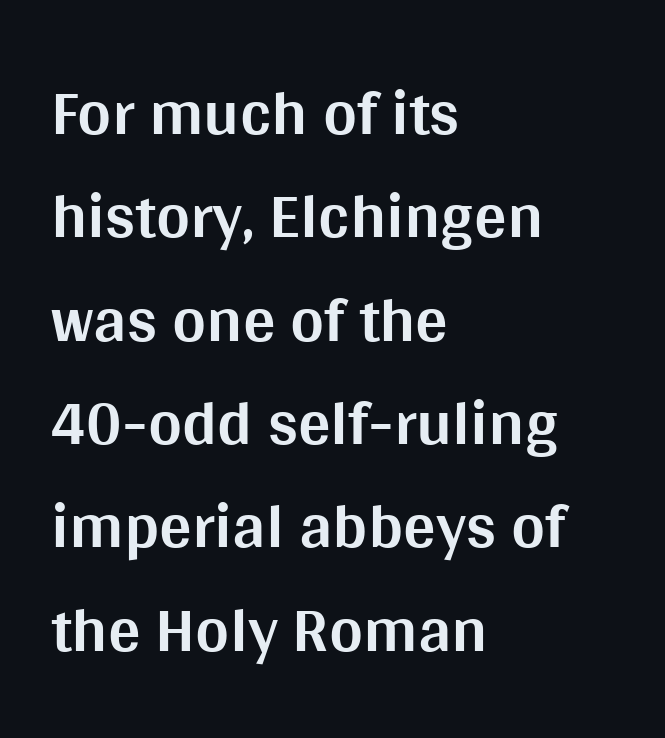
The image shows 65 px bold sans-serif type, upright; set left-aligned, normal line spacing (1.59x), normal letter spacing, not underlined; medium stroke contrast and a large x-height.
